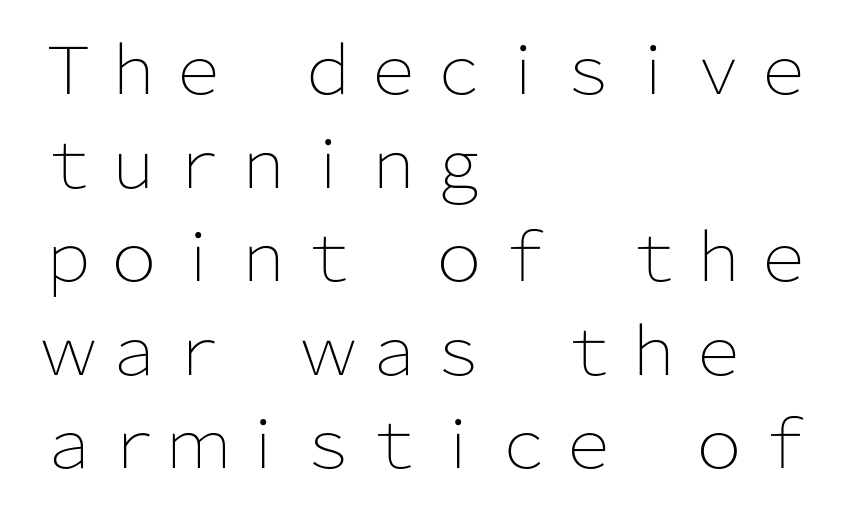
Q: Is the text bold? A: No.
Q: Is the text italic (slanted)? A: No, it is upright.
Q: Is the typeface a serif or a sans-serif typeface? A: Sans-serif.
Q: Is the text underlined? A: No.
Q: How is the paragraph aligned? A: Left-aligned.
Q: Is the spacing between letters normal or unusually wide? A: Normal.
Q: Is the spacing between lines tight, normal or loose? A: Normal.
Q: Width (condensed, normal, or wide)? A: Normal.
Q: Stroke contrast? A: Low.
Q: x-height? A: Medium.
Q: Monospaced? A: No.
